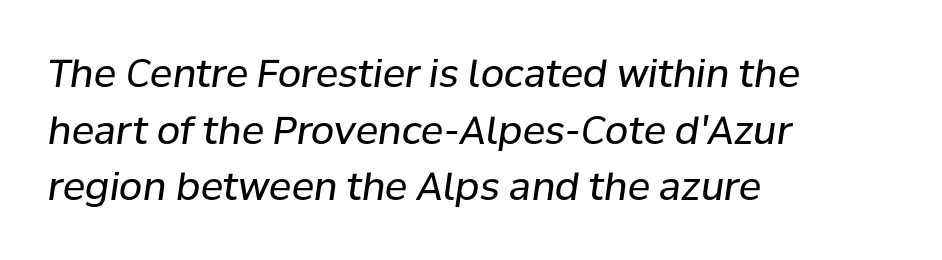
The image shows 38 px regular-weight type, italic (leaning right); set left-aligned, normal line spacing (1.49x), normal letter spacing, not underlined; low stroke contrast and a medium x-height.
